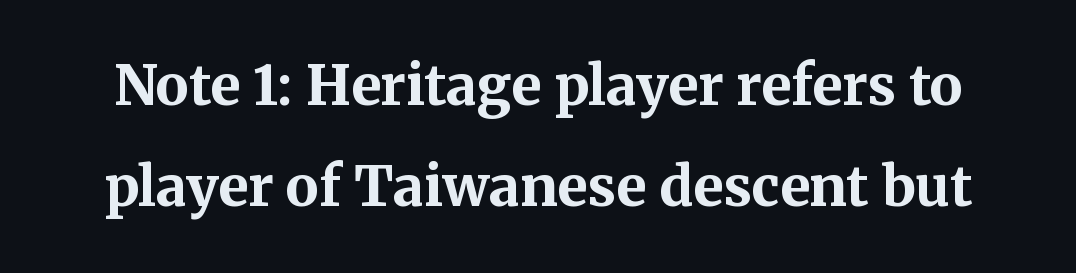
This rendering features lettering with no underline. You can tell it's not italic because the verticals are truly vertical. Little horizontal feet cap the strokes, marking this as serif type. You could not count columns in this text — the font is proportionally spaced.
